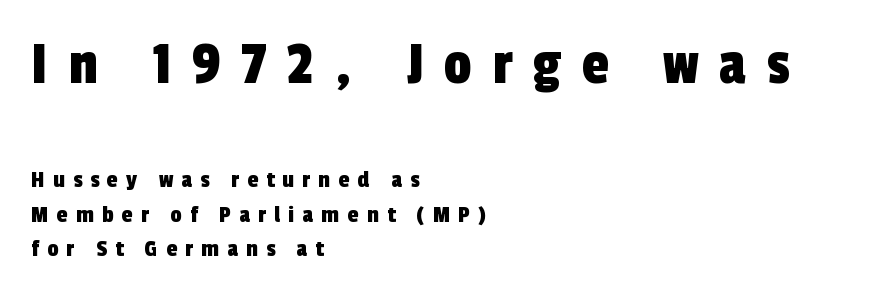
Q: Is the typeface a serif or a sans-serif typeface? A: Sans-serif.
Q: Is the text underlined? A: No.
Q: How is the paragraph aligned? A: Left-aligned.
Q: Is the spacing between letters normal or unusually wide? A: Unusually wide.
Q: Is the spacing between lines tight, normal or loose? A: Normal.
Q: Which block of text is set in a larger size, the first (top) or the second (bottom)? A: The first (top) one.
Q: Width (condensed, normal, or wide)? A: Condensed.
Q: x-height? A: Medium.
Q: Monospaced? A: No.
